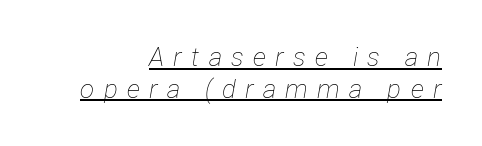
{"italic": "yes", "lean": "right", "slant_degrees": 12, "bold": "no", "underline": "yes", "align": "right", "line_spacing_ratio": 1.22, "letter_spacing": "wide", "letter_spacing_em": 0.36, "glyph_px": 26}
